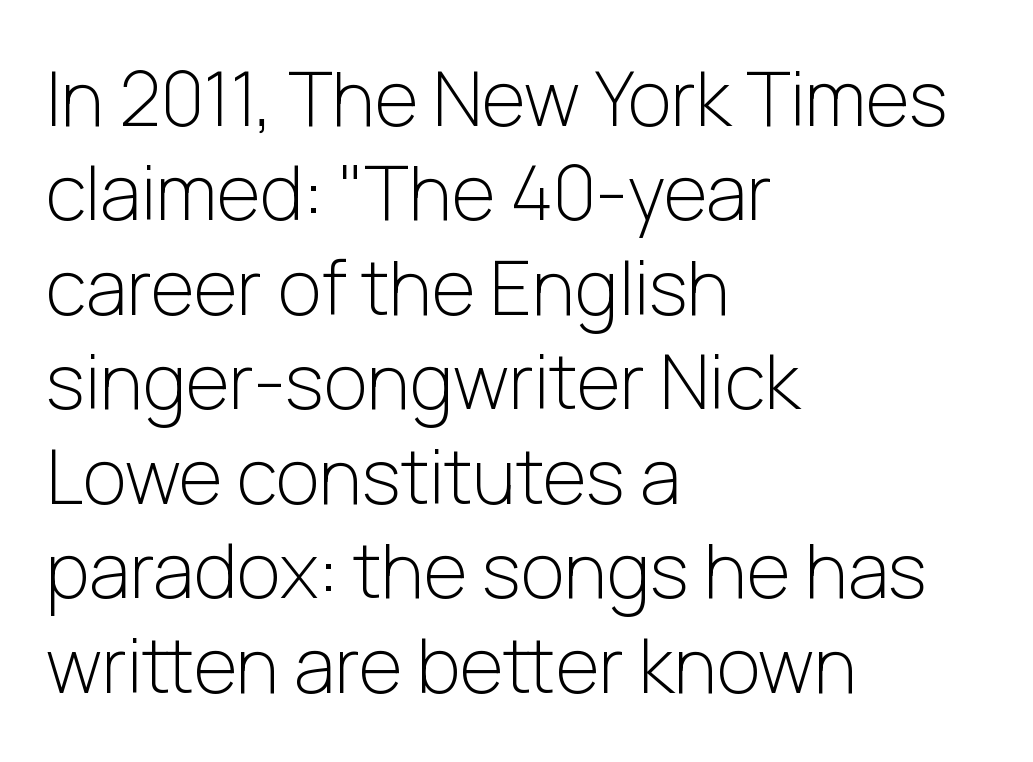
The image shows 75 px light sans-serif type, upright; set left-aligned, normal line spacing (1.26x), normal letter spacing, not underlined; low stroke contrast and a medium x-height.
